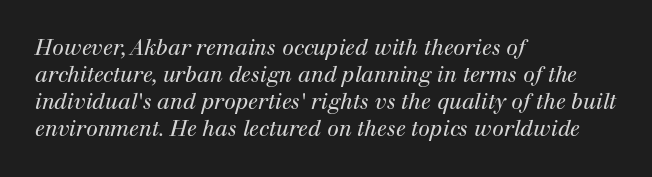
Q: Is the text bold? A: No.
Q: Is the text italic (slanted)? A: Yes, it leans right by about 12 degrees.
Q: Is the text underlined? A: No.
Q: How is the paragraph aligned? A: Left-aligned.
Q: Is the spacing between letters normal or unusually wide? A: Normal.
Q: Is the spacing between lines tight, normal or loose? A: Normal.
